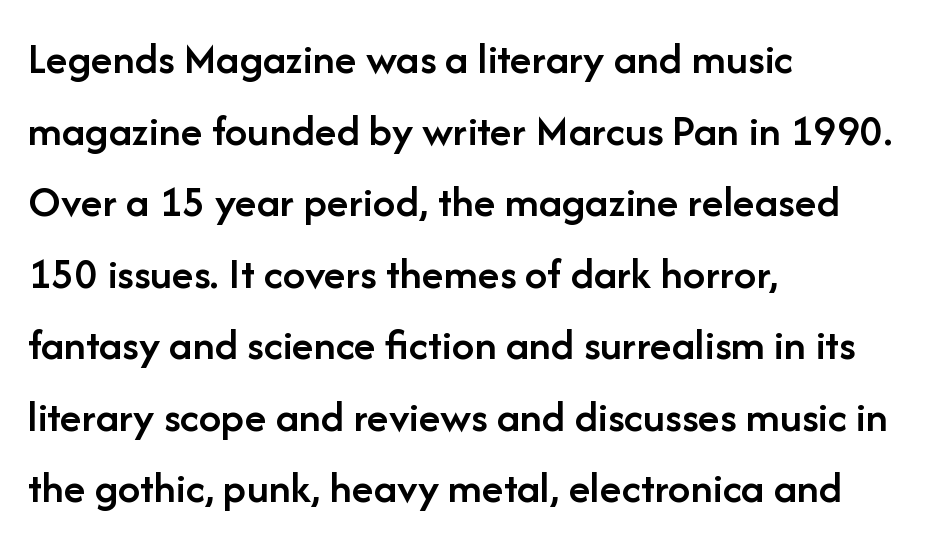
{"serif": "no", "italic": "no", "bold": "semi", "weight": "semibold", "width": "normal", "stroke_contrast": "low", "x_height": "medium", "monospaced": "no", "underline": "no", "align": "left", "line_spacing": "normal", "line_spacing_ratio": 1.59, "letter_spacing": "normal", "letter_spacing_em": 0.0, "glyph_px": 45}
